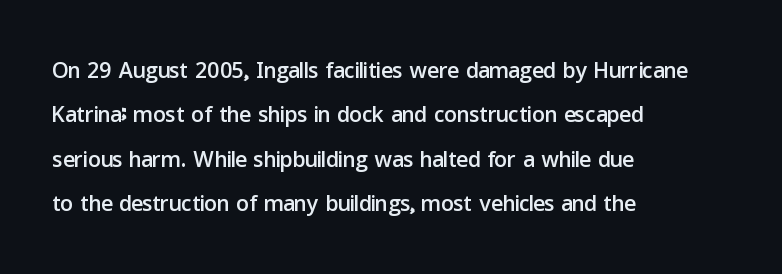
This sample has the flowing, uneven cadence of proportional lettering. A sans-serif font was chosen for this passage. A classic flush-left, rag-right setting is used for this passage. Posture: vertical. Honestly, the letter spacing is just normal — you wouldn't notice it.
